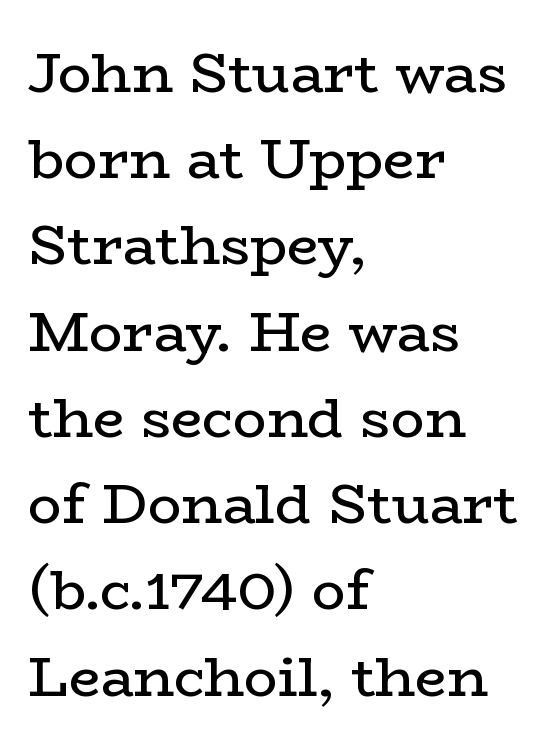
Nope, not italic — everything's standing straight. This sample has the flowing, uneven cadence of proportional lettering. Whoever set this chose a conventional vertical rhythm. The zone under the glyphs is completely vacant. The text block is weighted toward the left margin, trailing off unevenly rightward. Words appear dense and cohesive because spacing is normal.
